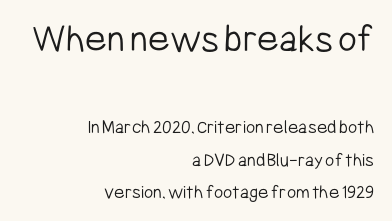
The image shows 41 px light, condensed sans-serif type, upright; set right-aligned, normal line spacing (1.62x), normal letter spacing, not underlined; the first (top) block is 2.05x larger; low stroke contrast and a medium x-height.
